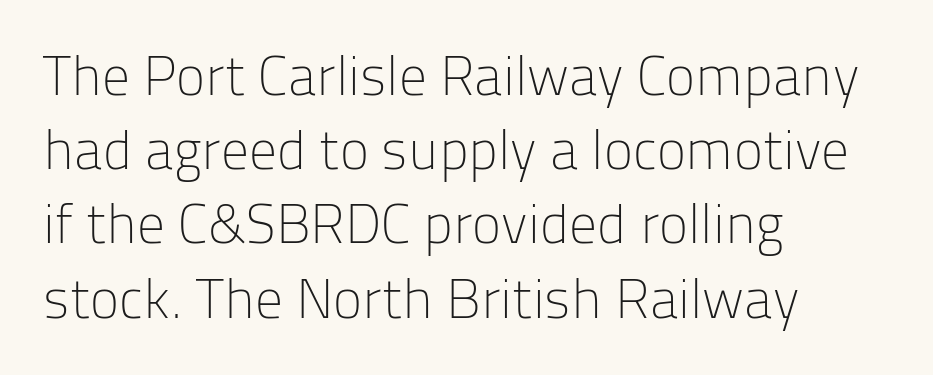
{"serif": "no", "italic": "no", "bold": "no", "weight": "light", "width": "normal", "stroke_contrast": "low", "x_height": "medium", "monospaced": "no", "underline": "no", "align": "left", "line_spacing": "normal", "line_spacing_ratio": 1.35, "letter_spacing": "normal", "letter_spacing_em": 0.0, "glyph_px": 55}
